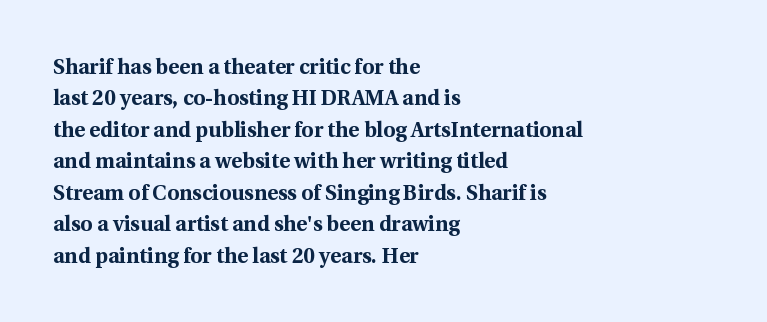
Set as a true bold cut, around the 700 mark. You can tell it's not italic because the verticals are truly vertical. Horizontally, the lines are justified to the leading edge only. Evenly set lines give the paragraph a standard silhouette. Just letters on the line, the space beneath them empty. Compared with typical body copy, the letter spacing here is the same.
